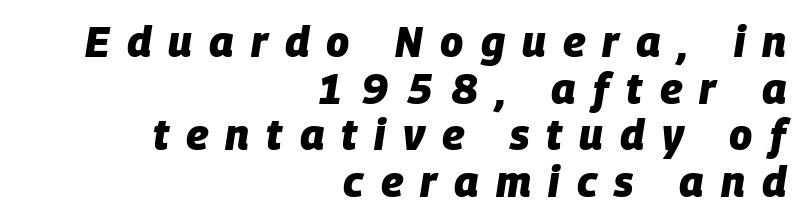
{"italic": "yes", "lean": "right", "slant_degrees": 9, "bold": "yes", "weight": "heavy", "width": "normal", "stroke_contrast": "low", "x_height": "large", "monospaced": "no", "underline": "no", "align": "right", "line_spacing": "tight", "line_spacing_ratio": 1.11, "letter_spacing": "wide", "letter_spacing_em": 0.41, "glyph_px": 42}
